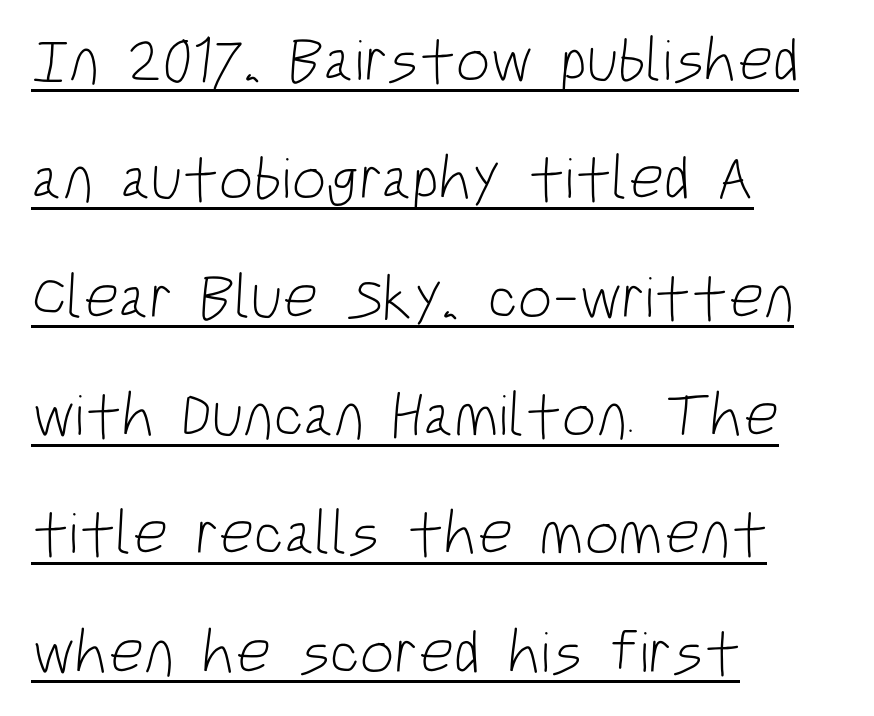
The face used here is proportionally spaced, like ordinary book or web type. The passage is arranged the way most books set body copy — flush left. This is underlined copy, the kind a proofreader might mark for attention. Does extra space separate the letters? No, they use regular spacing. Nothing heavy about these letters — not bold at all.
